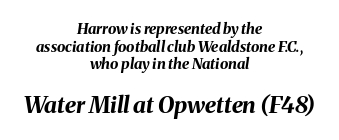
The image shows 23 px bold type, italic (leaning right); set centered, line spacing 1.17x, normal letter spacing, not underlined; the second (bottom) block is 1.53x larger.
